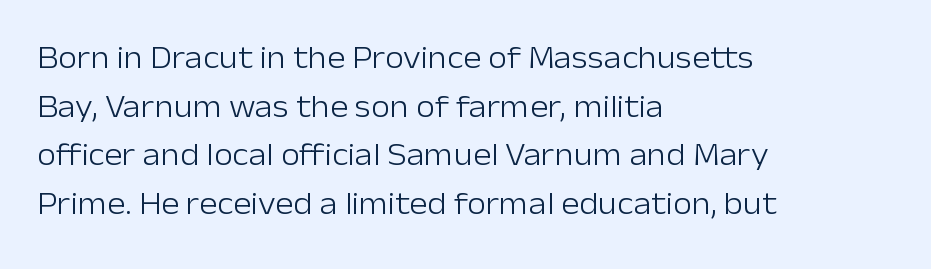
Q: Is the text bold? A: No.
Q: Is the text italic (slanted)? A: No, it is upright.
Q: Is the typeface a serif or a sans-serif typeface? A: Sans-serif.
Q: Is the text underlined? A: No.
Q: How is the paragraph aligned? A: Left-aligned.
Q: Is the spacing between letters normal or unusually wide? A: Normal.
Q: Is the spacing between lines tight, normal or loose? A: Normal.
Q: Width (condensed, normal, or wide)? A: Normal.
Q: Stroke contrast? A: Low.
Q: x-height? A: Medium.
Q: Monospaced? A: No.
